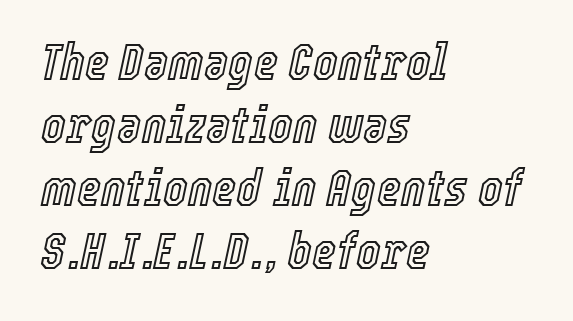
Q: Is the text italic (slanted)? A: Yes, it leans right by about 12 degrees.
Q: Is the text underlined? A: No.
Q: How is the paragraph aligned? A: Left-aligned.
Q: Is the spacing between letters normal or unusually wide? A: Normal.
Q: Width (condensed, normal, or wide)? A: Condensed.
Q: x-height? A: Medium.
Q: Monospaced? A: No.
